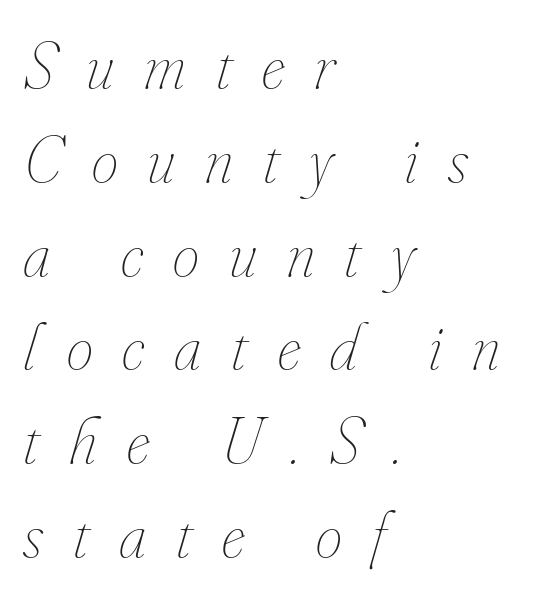
The specimen omits any rule beneath the text block's lines. Regular leading. You could not count columns in this text — the font is proportionally spaced. How are the letters spaced? Widely, with obvious added tracking.
